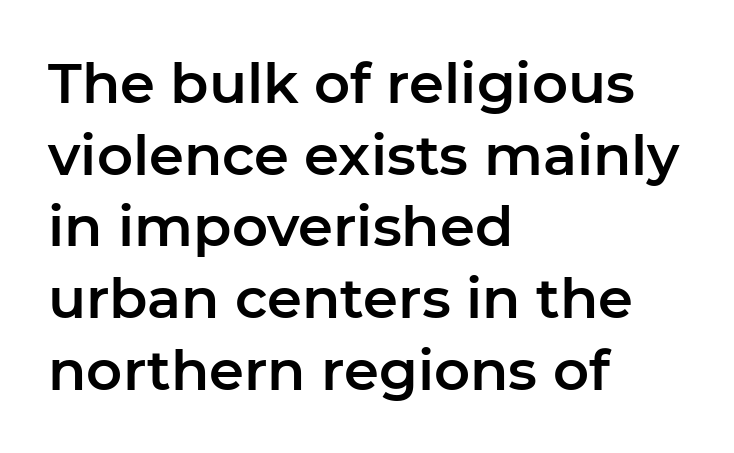
Is this a fixed-width face? No — the glyphs have proportional, varying widths. The horizontal fit of the characters is conventional and even. The lettering holds an erect, upright posture throughout. One-word summary of the alignment: left.
